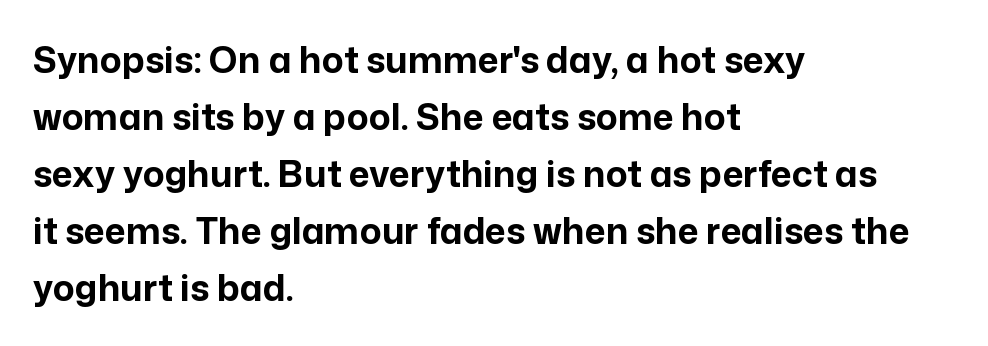
Q: Is the text bold? A: Yes.
Q: Is the text italic (slanted)? A: No, it is upright.
Q: Is the typeface a serif or a sans-serif typeface? A: Sans-serif.
Q: Is the text underlined? A: No.
Q: How is the paragraph aligned? A: Left-aligned.
Q: Is the spacing between letters normal or unusually wide? A: Normal.
Q: Is the spacing between lines tight, normal or loose? A: Normal.
Q: Width (condensed, normal, or wide)? A: Normal.
Q: Stroke contrast? A: Low.
Q: x-height? A: Medium.
Q: Monospaced? A: No.
